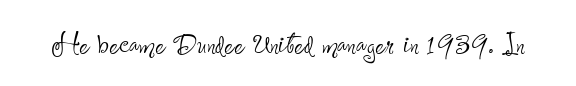
The image shows 36 px thin, condensed sans-serif type; set normal letter spacing, not underlined; low stroke contrast and a small x-height.
